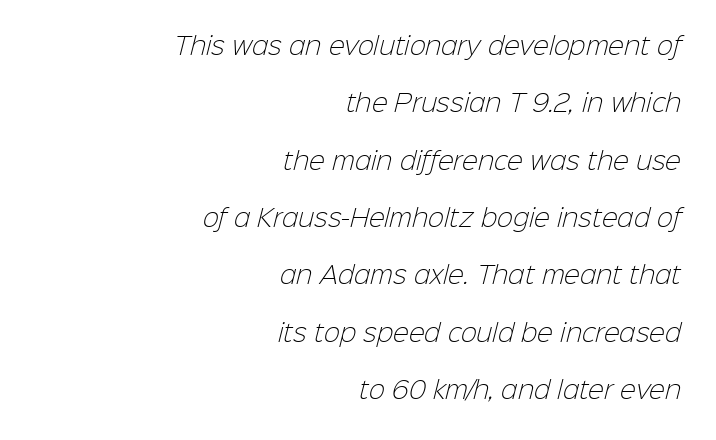
Whoever set this chose breathing room over compactness in the vertical rhythm. Is the block centered? No — it sits flush against the right margin. Here the glyphs are tracked normally, forming tight word shapes. The typeface has the unassuming heft of standard copy or less. The specimen omits any rule beneath the text block's lines.
